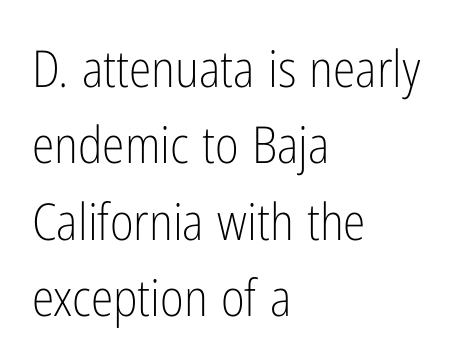
The baseline area is clear. This block has exactly the height ordinary leading produces. The lettering holds an erect, upright posture throughout. Here the designer chose a conventional face with non-uniform glyph widths.
